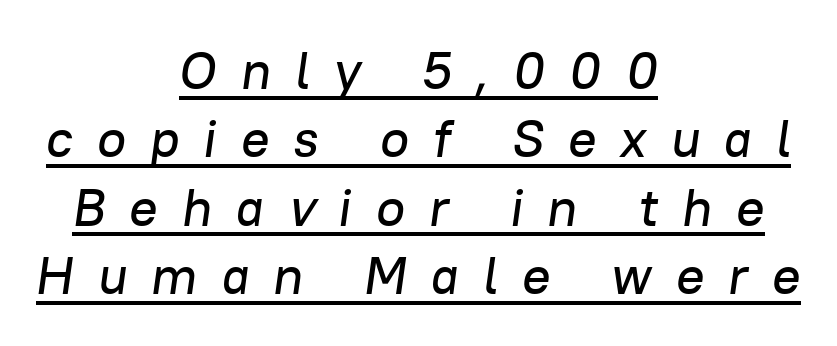
Q: Is the text italic (slanted)? A: Yes, it leans right by about 8 degrees.
Q: Is the text underlined? A: Yes.
Q: How is the paragraph aligned? A: Centered.
Q: Is the spacing between letters normal or unusually wide? A: Unusually wide.
Q: Is the spacing between lines tight, normal or loose? A: Normal.
Q: Width (condensed, normal, or wide)? A: Normal.
Q: Stroke contrast? A: Low.
Q: x-height? A: Medium.
Q: Monospaced? A: No.
